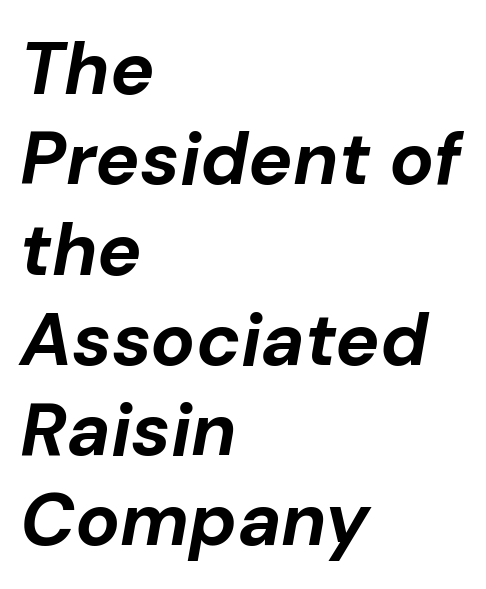
{"italic": "yes", "lean": "right", "slant_degrees": 10, "bold": "yes", "weight": "bold", "width": "normal", "stroke_contrast": "low", "x_height": "medium", "monospaced": "no", "underline": "no", "align": "left", "line_spacing_ratio": 1.22, "letter_spacing": "normal", "letter_spacing_em": 0.0, "glyph_px": 74}
